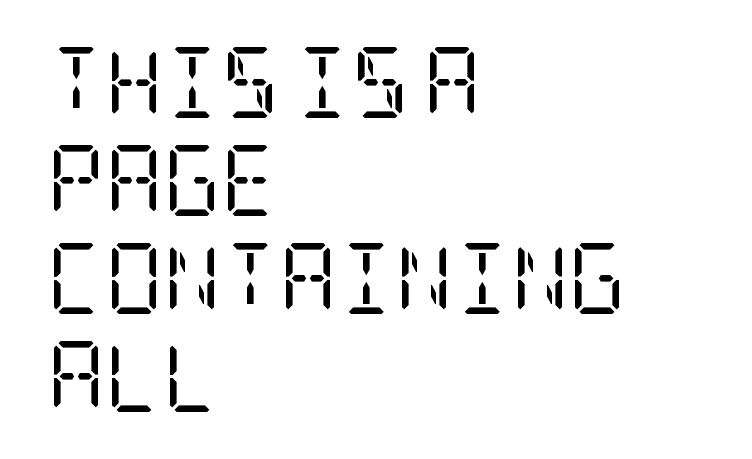
{"serif": "yes", "italic": "no", "bold": "no", "weight": "regular", "width": "condensed", "stroke_contrast": "low", "x_height": "large", "underline": "no", "align": "left", "line_spacing": "normal", "line_spacing_ratio": 1.38, "letter_spacing": "normal", "letter_spacing_em": 0.0, "glyph_px": 71}
